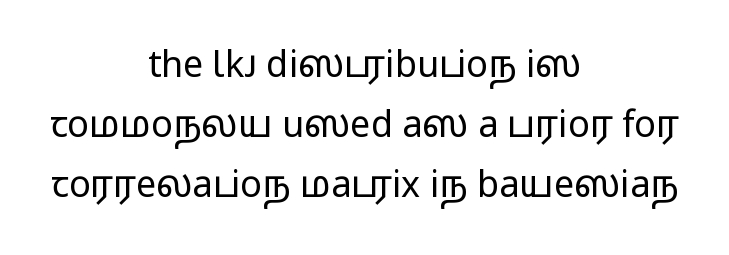
{"serif": "no", "italic": "no", "bold": "no", "weight": "regular", "width": "wide", "stroke_contrast": "low", "x_height": "medium", "monospaced": "no", "underline": "no", "align": "center", "line_spacing": "normal", "line_spacing_ratio": 1.66, "letter_spacing": "normal", "letter_spacing_em": 0.0, "glyph_px": 36}
